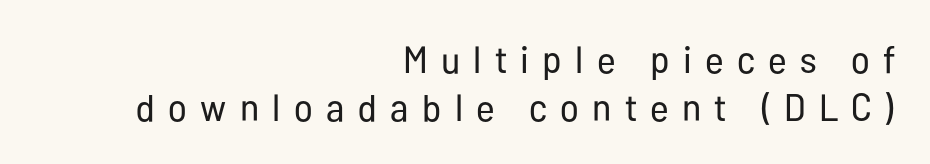
{"serif": "no", "italic": "no", "bold": "no", "weight": "regular", "width": "condensed", "stroke_contrast": "low", "x_height": "medium", "monospaced": "no", "underline": "no", "align": "right", "line_spacing": "normal", "line_spacing_ratio": 1.26, "letter_spacing": "wide", "letter_spacing_em": 0.35, "glyph_px": 38}
